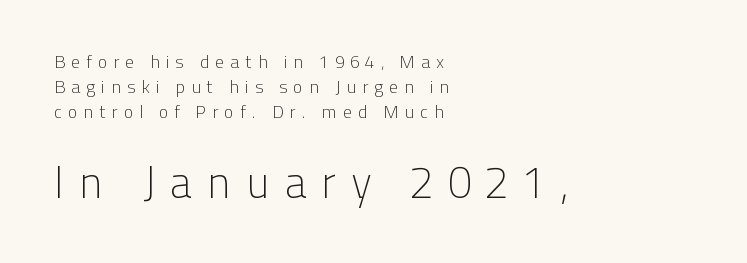
Q: Is the text bold? A: No.
Q: Is the text italic (slanted)? A: No, it is upright.
Q: Is the typeface a serif or a sans-serif typeface? A: Sans-serif.
Q: Is the text underlined? A: No.
Q: How is the paragraph aligned? A: Left-aligned.
Q: Is the spacing between letters normal or unusually wide? A: Unusually wide.
Q: Is the spacing between lines tight, normal or loose? A: Normal.
Q: Which block of text is set in a larger size, the first (top) or the second (bottom)? A: The second (bottom) one.
Q: Width (condensed, normal, or wide)? A: Normal.
Q: Stroke contrast? A: Low.
Q: x-height? A: Medium.
Q: Monospaced? A: No.
